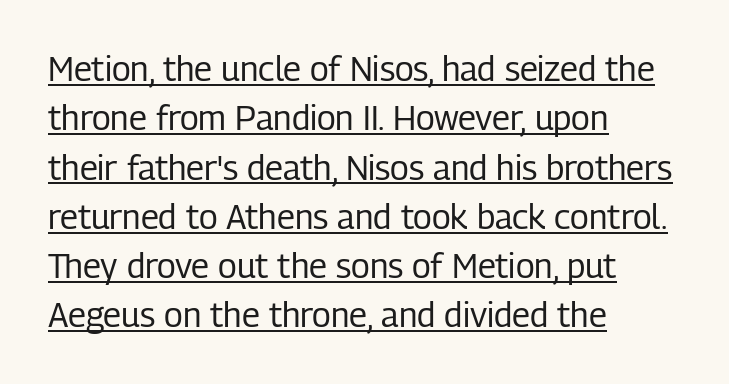
The image shows 34 px regular-weight, condensed sans-serif type, upright; set left-aligned, normal line spacing (1.45x), normal letter spacing, underlined; low stroke contrast and a medium x-height.
